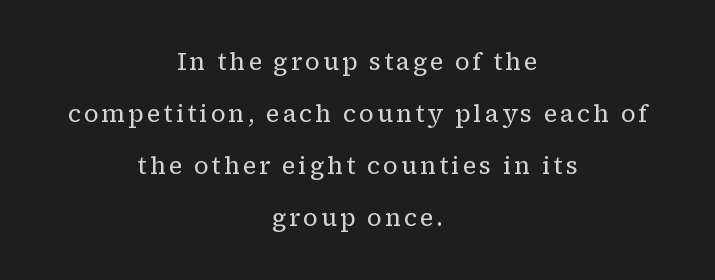
{"italic": "no", "bold": "no", "underline": "no", "align": "center", "line_spacing": "loose", "line_spacing_ratio": 2.16, "glyph_px": 24}
